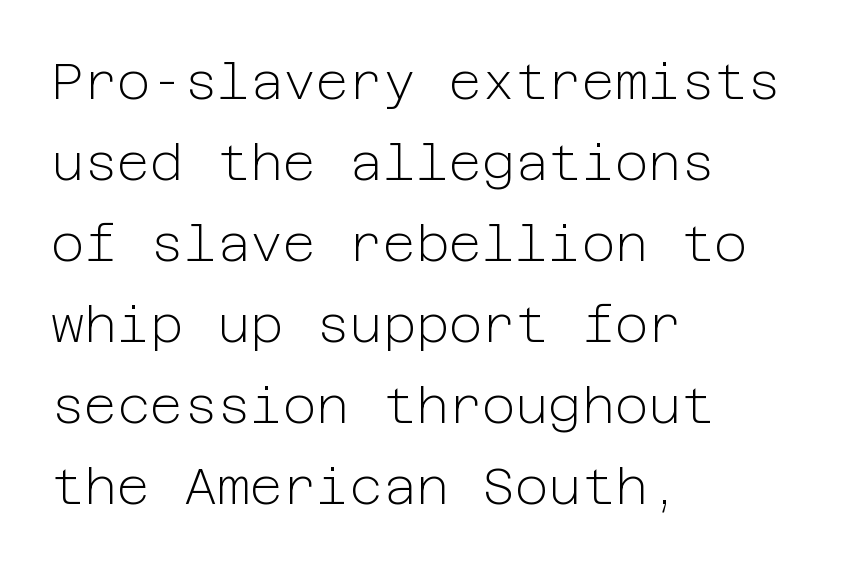
{"serif": "no", "italic": "no", "bold": "no", "weight": "light", "width": "normal", "stroke_contrast": "low", "x_height": "medium", "underline": "no", "align": "left", "line_spacing": "normal", "line_spacing_ratio": 1.59, "letter_spacing": "normal", "letter_spacing_em": 0.0, "glyph_px": 51}
